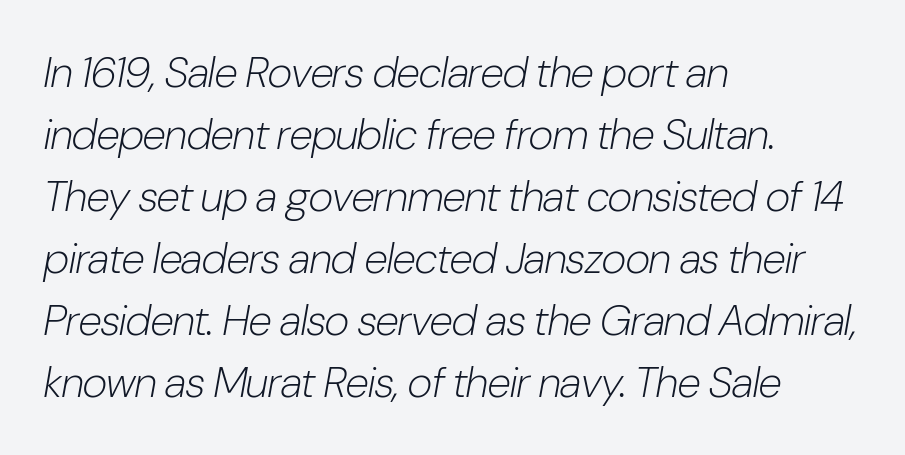
Q: Is the text bold? A: No.
Q: Is the text italic (slanted)? A: Yes, it leans right by about 10 degrees.
Q: Is the text underlined? A: No.
Q: How is the paragraph aligned? A: Left-aligned.
Q: Is the spacing between letters normal or unusually wide? A: Normal.
Q: Is the spacing between lines tight, normal or loose? A: Normal.
Q: Width (condensed, normal, or wide)? A: Condensed.
Q: Stroke contrast? A: Low.
Q: x-height? A: Medium.
Q: Monospaced? A: No.
